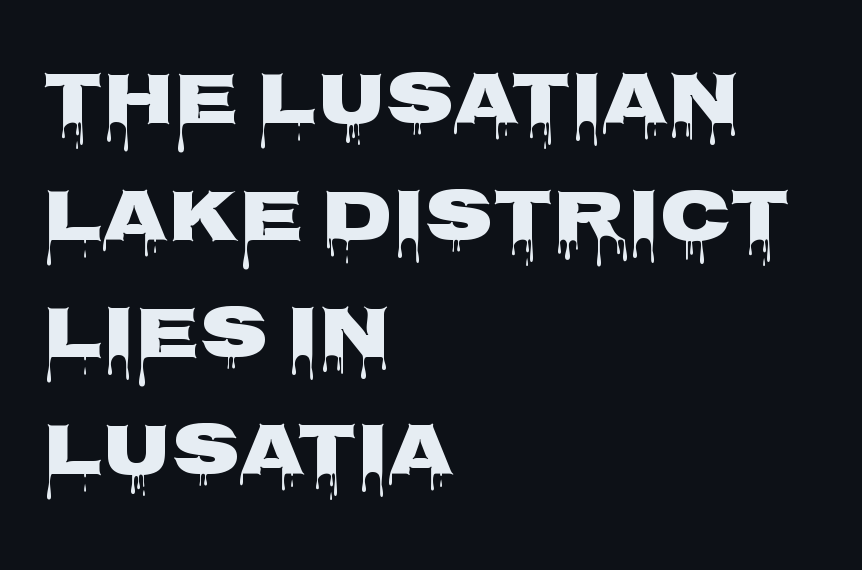
{"serif": "no", "italic": "no", "bold": "yes", "weight": "heavy", "width": "wide", "stroke_contrast": "low", "x_height": "large", "monospaced": "no", "underline": "no", "align": "left", "line_spacing": "normal", "line_spacing_ratio": 1.58, "letter_spacing": "normal", "letter_spacing_em": 0.0, "glyph_px": 74}
